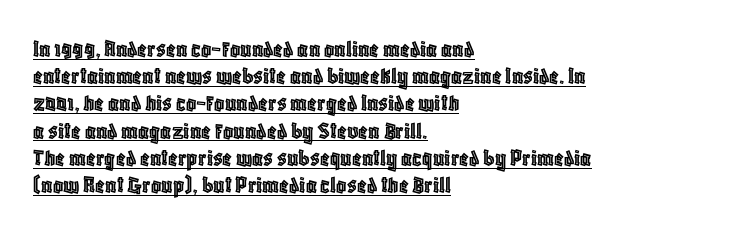
Notice how a bar underscores the lettering throughout. The specimen reads as upright at a glance. A typesetter would call this leading minimal, almost set solid. Where is the straight margin? On the left. The passage shown has conventional tracking throughout.
